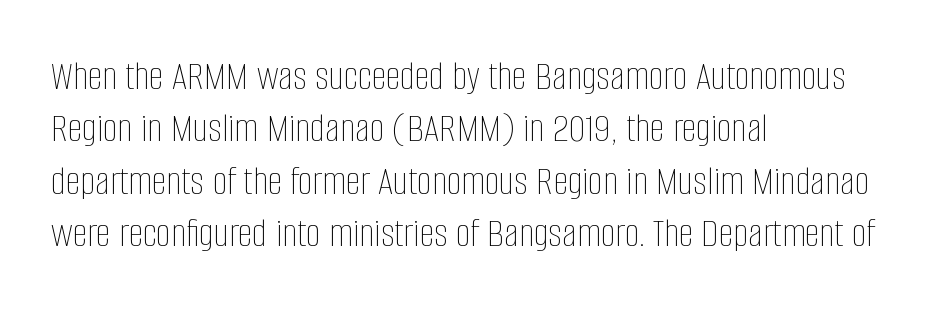
Spacing between characters is what you'd get straight out of the box. Varying glyph widths throughout — classic text-font behaviour. The words here are not underlined. The typography opts for an upright posture over an oblique one. One glance says typical: line gaps are just what's usual.
